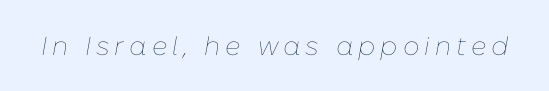
{"italic": "yes", "lean": "right", "slant_degrees": 10, "bold": "no", "underline": "no", "glyph_px": 26}
